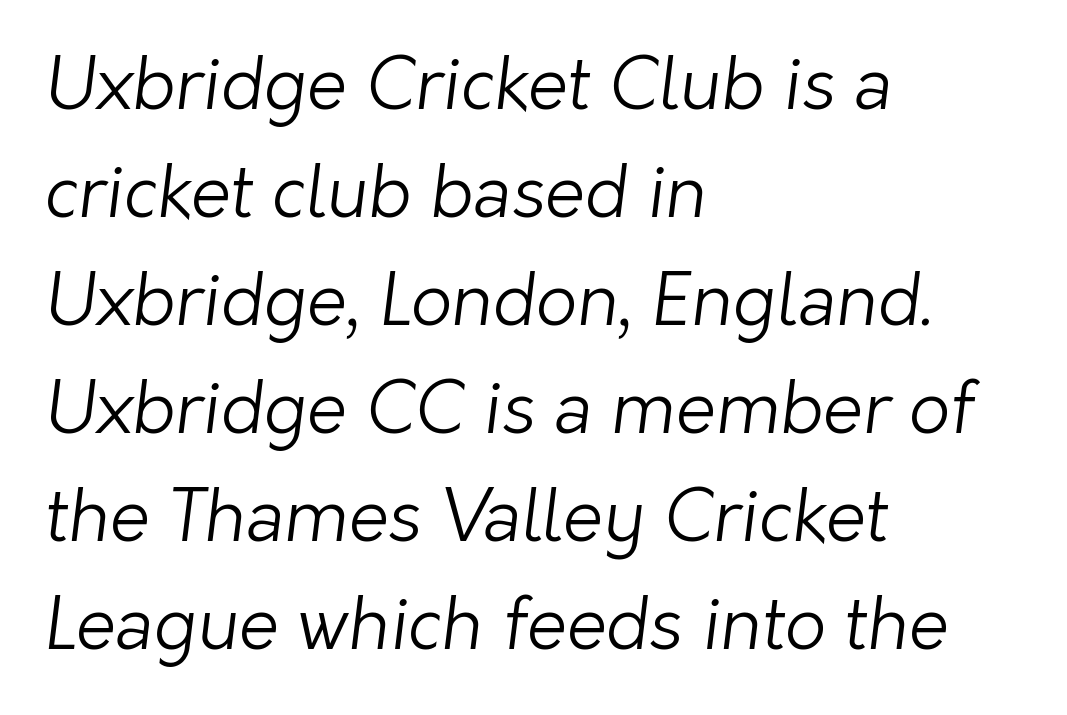
{"serif": "no", "bold": "no", "weight": "light", "width": "normal", "stroke_contrast": "low", "x_height": "medium", "monospaced": "no", "underline": "no", "align": "left", "line_spacing": "normal", "line_spacing_ratio": 1.5, "letter_spacing": "normal", "letter_spacing_em": 0.0, "glyph_px": 72}
